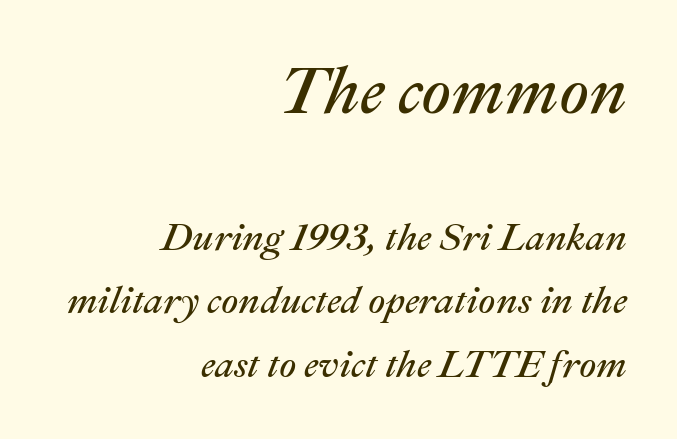
Q: Is the text bold? A: No.
Q: Is the text italic (slanted)? A: Yes, it leans right by about 22 degrees.
Q: Is the text underlined? A: No.
Q: How is the paragraph aligned? A: Right-aligned.
Q: Is the spacing between letters normal or unusually wide? A: Normal.
Q: Is the spacing between lines tight, normal or loose? A: Normal.
Q: Which block of text is set in a larger size, the first (top) or the second (bottom)? A: The first (top) one.
Q: Width (condensed, normal, or wide)? A: Normal.
Q: Stroke contrast? A: Medium.
Q: x-height? A: Medium.
Q: Monospaced? A: No.
